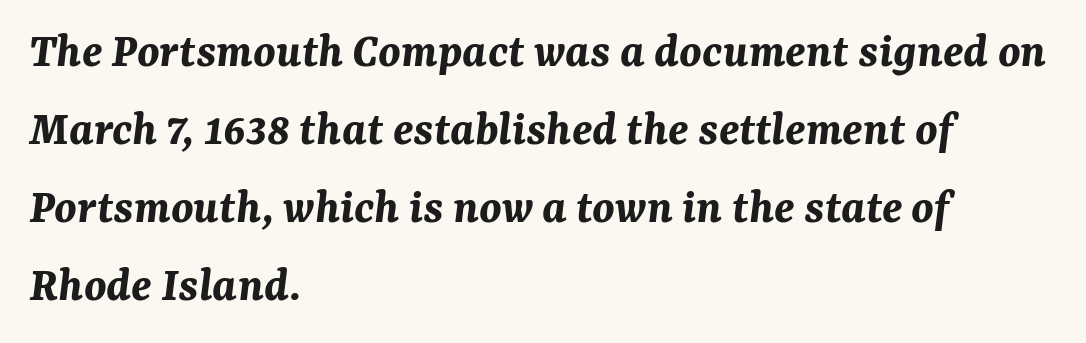
The specimen reads as italic at a glance. This sample uses plain, unmodified letter spacing. Where is the straight margin? On the left. A typesetter would call this proportional, since set widths differ per character. How would I describe the line gaps? Plain and ordinary. Look at the stroke-to-counter ratio: heavy, a bold.
